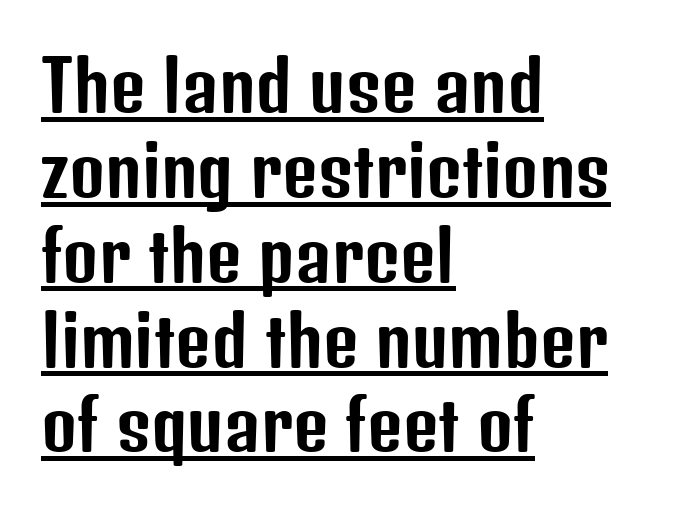
{"serif": "no", "italic": "no", "width": "condensed", "stroke_contrast": "low", "x_height": "medium", "monospaced": "no", "underline": "yes", "align": "left", "line_spacing_ratio": 1.23, "letter_spacing": "normal", "letter_spacing_em": 0.0, "glyph_px": 69}
